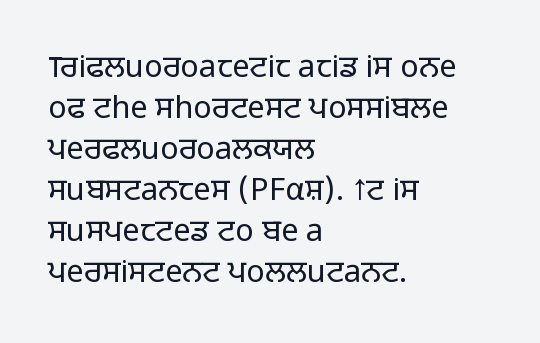
{"serif": "no", "italic": "no", "bold": "no", "weight": "light", "width": "normal", "stroke_contrast": "low", "x_height": "medium", "monospaced": "no", "underline": "no", "align": "left", "line_spacing": "normal", "line_spacing_ratio": 1.32, "letter_spacing": "normal", "letter_spacing_em": 0.0, "glyph_px": 31}
